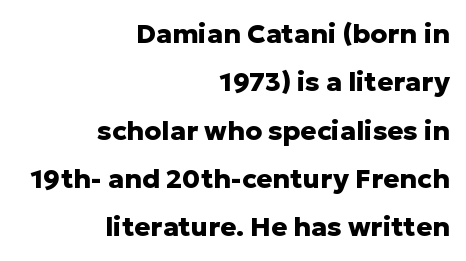
{"italic": "no", "bold": "yes", "underline": "no", "align": "right", "line_spacing_ratio": 1.79, "letter_spacing": "normal", "letter_spacing_em": 0.0, "glyph_px": 27}
